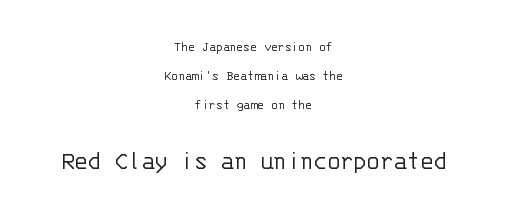
The image shows 27 px text type, upright; set centered, loose line spacing (2.06x), normal letter spacing, not underlined; the second (bottom) block is 1.93x larger.
